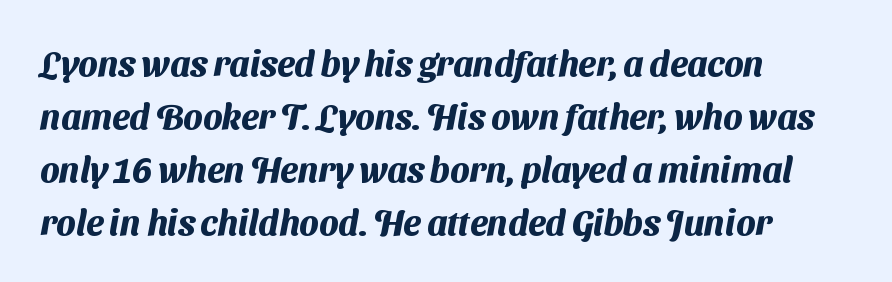
The image shows 35 px heavy sans-serif type; set left-aligned, normal line spacing (1.51x), normal letter spacing, not underlined; medium stroke contrast and a medium x-height.
